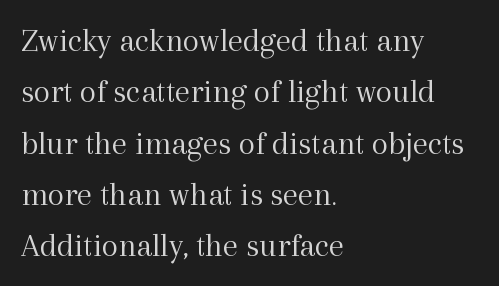
These lines are rendered in a variable-pitch font. Stroke terminals: seriffed. The passage shown stacks its lines at a standard gap. These lines are set flush left with a ragged right edge. Letters rest on an invisible, unmarked baseline.
